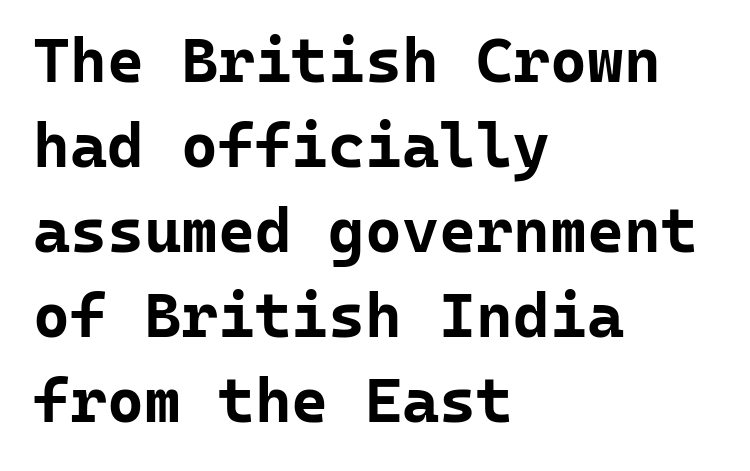
{"serif": "no", "italic": "no", "bold": "yes", "weight": "bold", "width": "normal", "stroke_contrast": "low", "x_height": "medium", "monospaced": "yes", "underline": "no", "align": "left", "line_spacing": "normal", "line_spacing_ratio": 1.35, "letter_spacing": "normal", "letter_spacing_em": 0.0, "glyph_px": 63}
